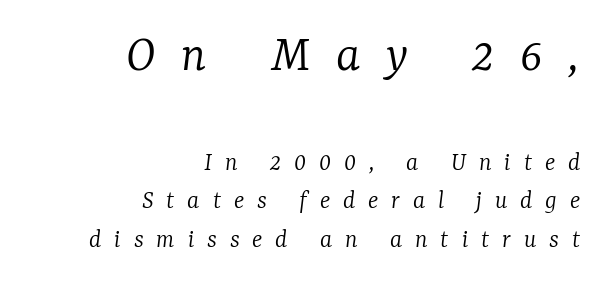
Q: Is the text bold? A: No.
Q: Is the text italic (slanted)? A: Yes, it leans right by about 7 degrees.
Q: Is the typeface a serif or a sans-serif typeface? A: Serif.
Q: Is the text underlined? A: No.
Q: How is the paragraph aligned? A: Right-aligned.
Q: Is the spacing between letters normal or unusually wide? A: Unusually wide.
Q: Is the spacing between lines tight, normal or loose? A: Normal.
Q: Which block of text is set in a larger size, the first (top) or the second (bottom)? A: The first (top) one.
Q: Width (condensed, normal, or wide)? A: Normal.
Q: Stroke contrast? A: Low.
Q: x-height? A: Medium.
Q: Monospaced? A: No.
